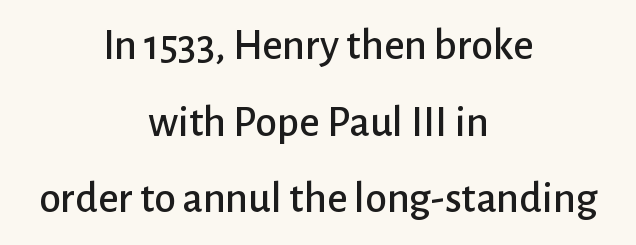
Q: Is the text italic (slanted)? A: No, it is upright.
Q: Is the typeface a serif or a sans-serif typeface? A: Sans-serif.
Q: Is the text underlined? A: No.
Q: How is the paragraph aligned? A: Centered.
Q: Is the spacing between letters normal or unusually wide? A: Normal.
Q: Width (condensed, normal, or wide)? A: Normal.
Q: Stroke contrast? A: Low.
Q: x-height? A: Medium.
Q: Monospaced? A: No.
